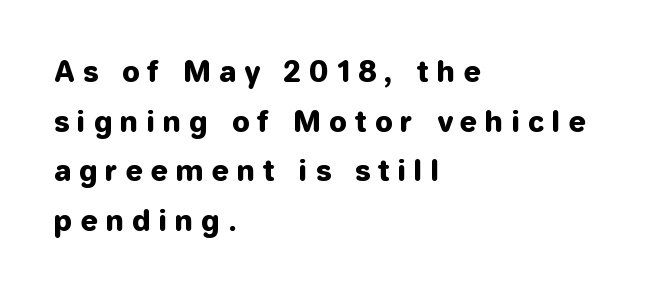
The image shows 28 px sans-serif type, upright; set left-aligned, line spacing 1.77x, unusually wide letter spacing (+0.31 em), not underlined; low stroke contrast and a medium x-height.
